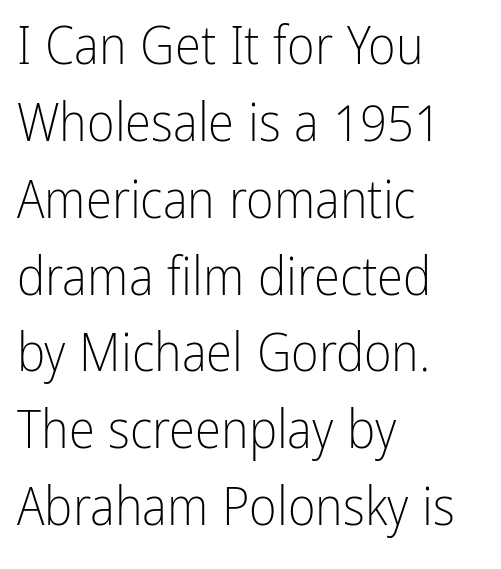
{"serif": "no", "italic": "no", "bold": "no", "weight": "light", "width": "condensed", "stroke_contrast": "low", "x_height": "medium", "monospaced": "no", "underline": "no", "align": "left", "line_spacing": "normal", "line_spacing_ratio": 1.45, "letter_spacing": "normal", "letter_spacing_em": 0.0, "glyph_px": 53}
